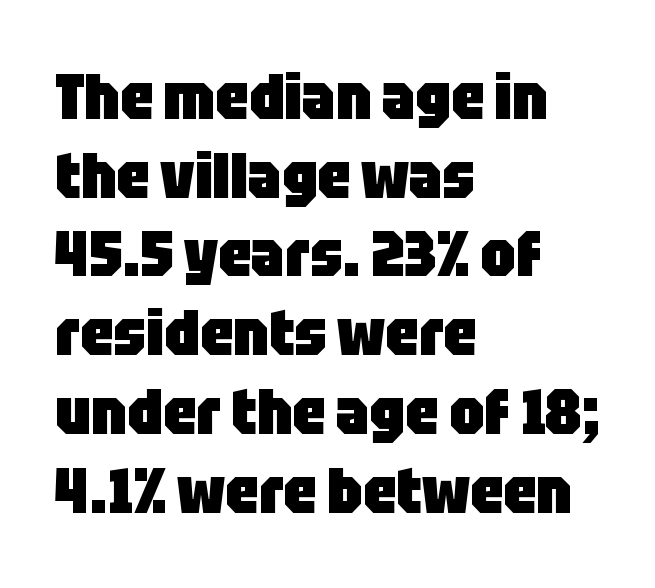
Q: Is the text bold? A: Yes.
Q: Is the text italic (slanted)? A: No, it is upright.
Q: Is the typeface a serif or a sans-serif typeface? A: Sans-serif.
Q: Is the text underlined? A: No.
Q: How is the paragraph aligned? A: Left-aligned.
Q: Is the spacing between letters normal or unusually wide? A: Normal.
Q: Width (condensed, normal, or wide)? A: Condensed.
Q: Stroke contrast? A: Low.
Q: x-height? A: Large.
Q: Monospaced? A: No.
